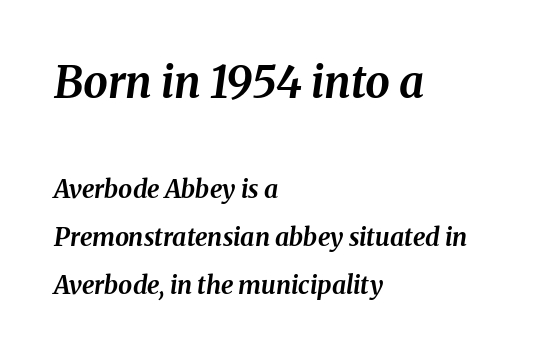
Q: Is the text bold? A: Yes.
Q: Is the text italic (slanted)? A: Yes, it leans right by about 8 degrees.
Q: Is the text underlined? A: No.
Q: How is the paragraph aligned? A: Left-aligned.
Q: Is the spacing between letters normal or unusually wide? A: Normal.
Q: Is the spacing between lines tight, normal or loose? A: Loose.
Q: Which block of text is set in a larger size, the first (top) or the second (bottom)? A: The first (top) one.
Q: Width (condensed, normal, or wide)? A: Normal.
Q: Stroke contrast? A: Medium.
Q: x-height? A: Medium.
Q: Monospaced? A: No.
